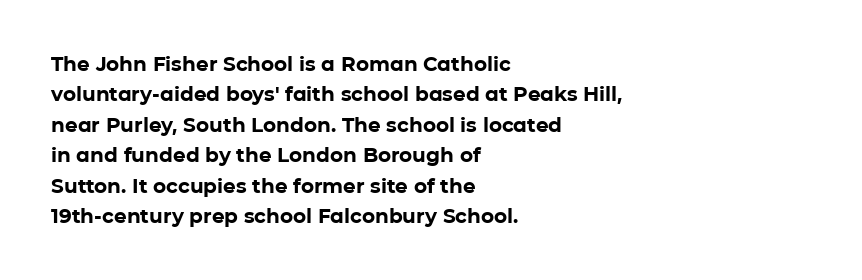
Q: Is the text bold? A: Yes.
Q: Is the text italic (slanted)? A: No, it is upright.
Q: Is the text underlined? A: No.
Q: How is the paragraph aligned? A: Left-aligned.
Q: Is the spacing between letters normal or unusually wide? A: Normal.
Q: Is the spacing between lines tight, normal or loose? A: Normal.
